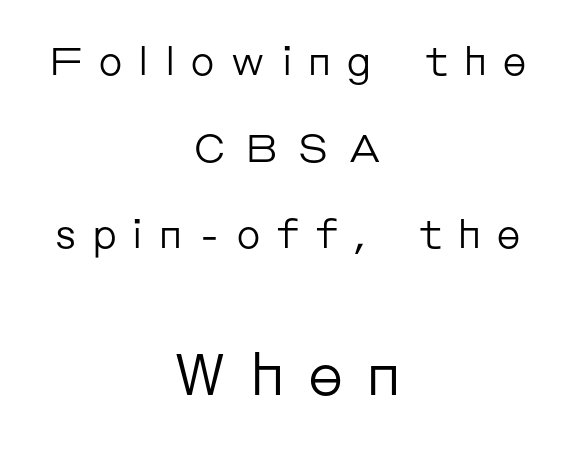
The image shows 58 px regular-weight sans-serif type, upright; set centered, loose line spacing (2.22x), unusually wide letter spacing (+0.36 em), not underlined; the second (bottom) block is 1.49x larger; low stroke contrast and a medium x-height.
